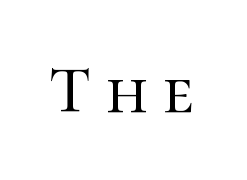
{"serif": "yes", "italic": "no", "width": "normal", "stroke_contrast": "high", "x_height": "medium", "monospaced": "no", "underline": "no", "letter_spacing": "wide", "letter_spacing_em": 0.22, "glyph_px": 67}
